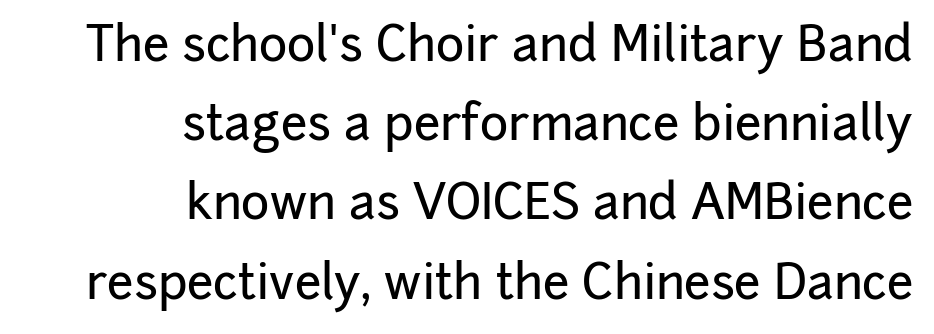
Q: Is the text italic (slanted)? A: No, it is upright.
Q: Is the typeface a serif or a sans-serif typeface? A: Sans-serif.
Q: Is the text underlined? A: No.
Q: How is the paragraph aligned? A: Right-aligned.
Q: Is the spacing between letters normal or unusually wide? A: Normal.
Q: Is the spacing between lines tight, normal or loose? A: Normal.
Q: Width (condensed, normal, or wide)? A: Normal.
Q: Stroke contrast? A: Low.
Q: x-height? A: Medium.
Q: Monospaced? A: No.
